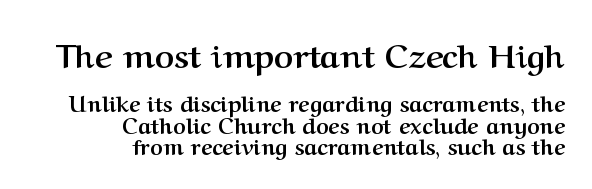
The letters advance in unequal steps, a hallmark of proportional type. In terms of leading, this rendering errs on the cramped side. The glyphs have the mass of a bold cut. Of the two passages, the one on top uses the larger point size. The glyphs in this specimen are seriffed.
